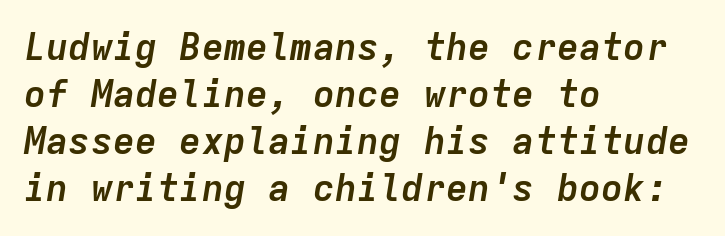
Q: Is the text bold? A: Yes.
Q: Is the text italic (slanted)? A: Yes, it leans right by about 9 degrees.
Q: Is the text underlined? A: No.
Q: How is the paragraph aligned? A: Left-aligned.
Q: Is the spacing between letters normal or unusually wide? A: Normal.
Q: Is the spacing between lines tight, normal or loose? A: Normal.
Q: Width (condensed, normal, or wide)? A: Normal.
Q: Stroke contrast? A: Low.
Q: x-height? A: Medium.
Q: Monospaced? A: Yes.
